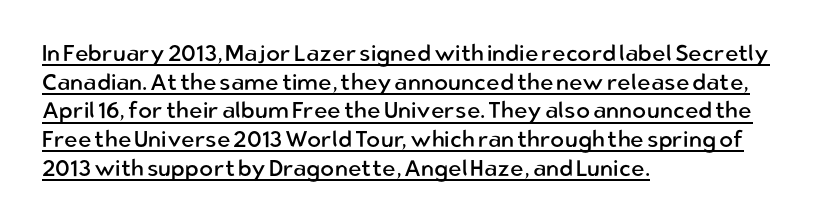
The image shows 23 px text type, upright; set left-aligned, normal line spacing (1.25x), normal letter spacing, underlined.
